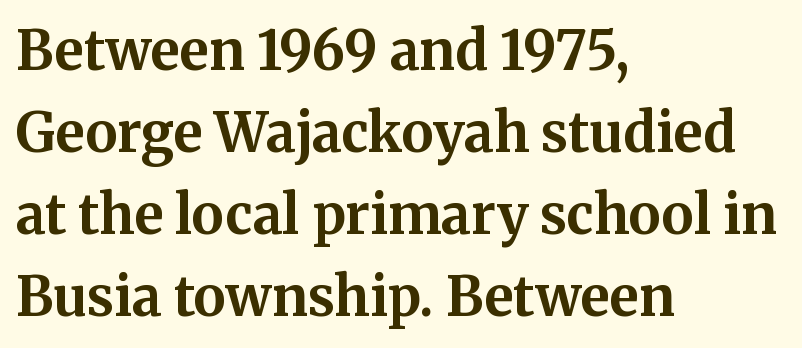
The vertical gap from one line to the next is medium. Plenty of ink on the page — the face is bold. You could not count columns in this text — the font is proportionally spaced. Vertical strokes here are truly vertical.
